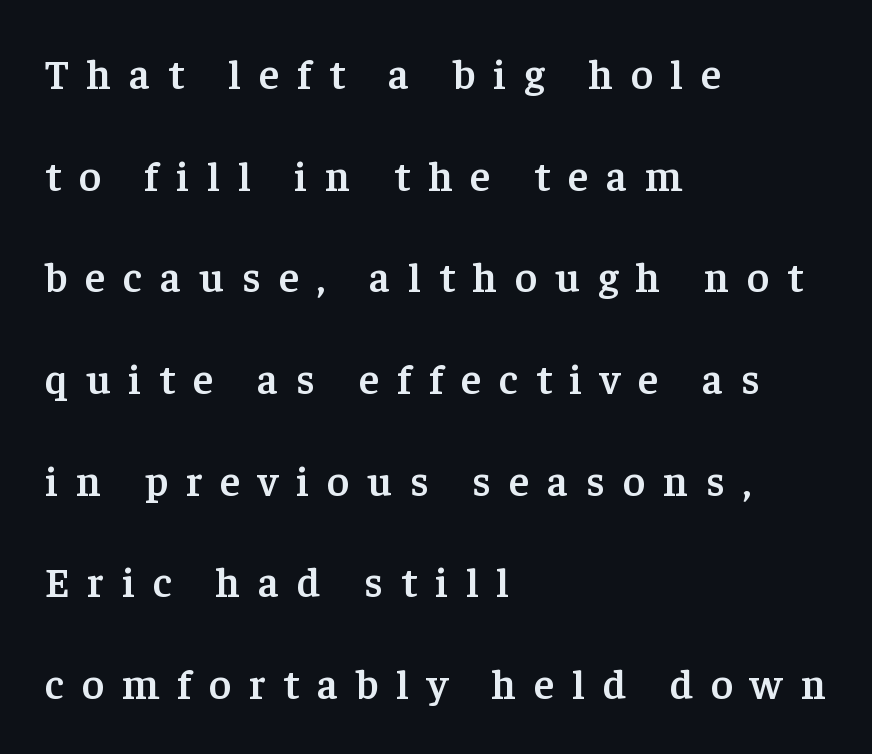
{"serif": "yes", "italic": "no", "bold": "semi", "weight": "semibold", "width": "normal", "stroke_contrast": "low", "x_height": "medium", "monospaced": "no", "underline": "no", "align": "left", "line_spacing": "loose", "line_spacing_ratio": 2.42, "letter_spacing": "wide", "letter_spacing_em": 0.43, "glyph_px": 42}
